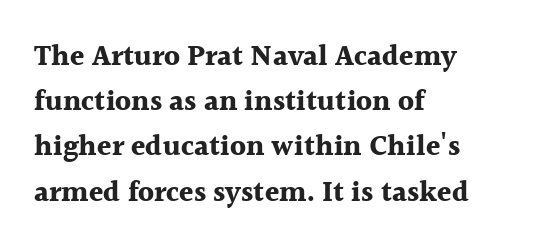
Q: Is the text bold? A: Yes.
Q: Is the text italic (slanted)? A: No, it is upright.
Q: Is the typeface a serif or a sans-serif typeface? A: Serif.
Q: Is the text underlined? A: No.
Q: How is the paragraph aligned? A: Left-aligned.
Q: Is the spacing between letters normal or unusually wide? A: Normal.
Q: Is the spacing between lines tight, normal or loose? A: Normal.
Q: Width (condensed, normal, or wide)? A: Normal.
Q: x-height? A: Medium.
Q: Monospaced? A: No.
